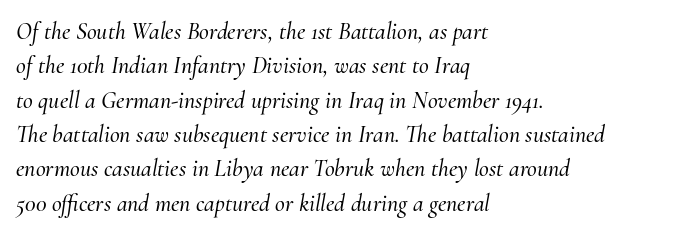
{"italic": "yes", "lean": "right", "slant_degrees": 10, "underline": "no", "align": "left", "line_spacing": "normal", "line_spacing_ratio": 1.43, "letter_spacing": "normal", "letter_spacing_em": 0.0, "glyph_px": 24}
